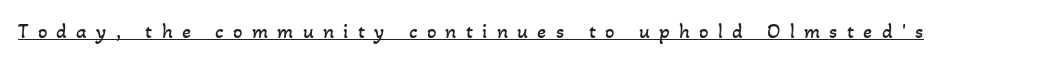
Think standard paragraph weight, or any step lighter than that. The words here are underlined. This sample uses expanded letter spacing, leaving extra air between glyphs.
